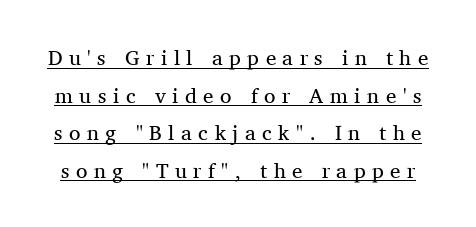
Think standard paragraph weight, or any step lighter than that. Upright lettering throughout. A typesetter would call this heavily tracked-out type. This rendering features underlined lettering.
